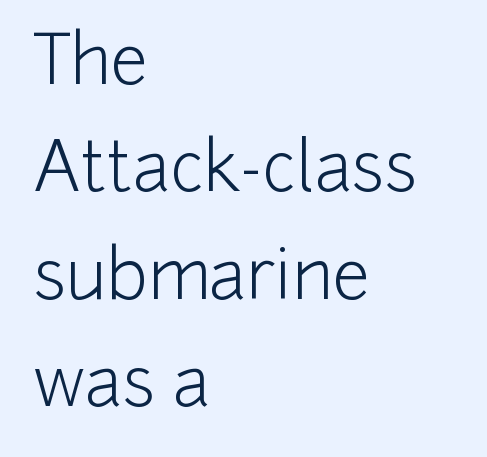
Q: Is the text bold? A: No.
Q: Is the text italic (slanted)? A: No, it is upright.
Q: Is the typeface a serif or a sans-serif typeface? A: Sans-serif.
Q: Is the text underlined? A: No.
Q: How is the paragraph aligned? A: Left-aligned.
Q: Is the spacing between letters normal or unusually wide? A: Normal.
Q: Is the spacing between lines tight, normal or loose? A: Normal.
Q: Width (condensed, normal, or wide)? A: Normal.
Q: Stroke contrast? A: Low.
Q: x-height? A: Medium.
Q: Monospaced? A: No.
